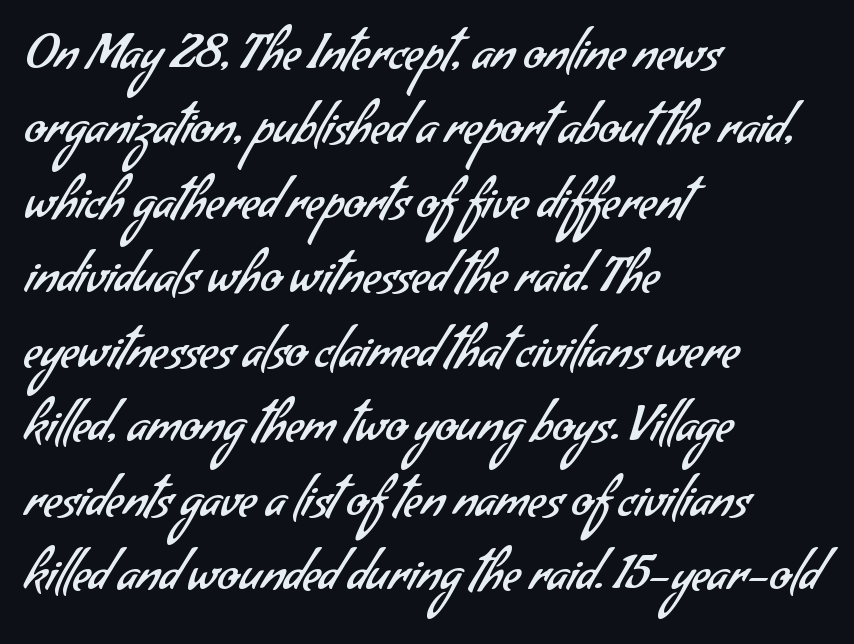
The zone under the glyphs is completely vacant. You could not count columns in this text — the font is proportionally spaced. The lines are quadded left. The cut favours lightness, reaching ordinary text weight at its darkest.
